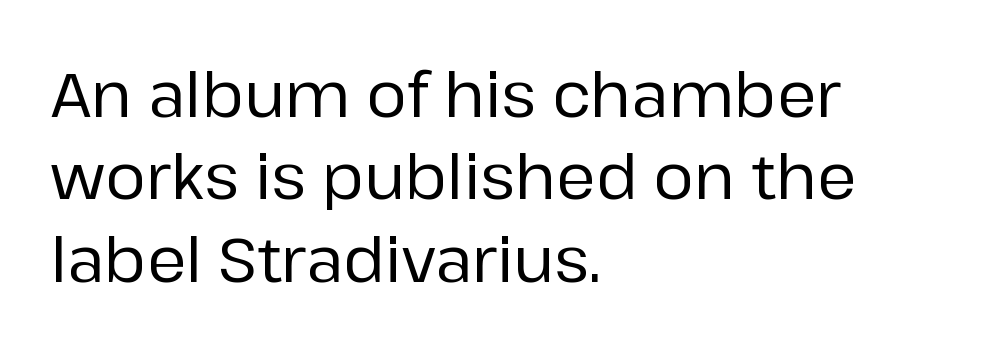
{"serif": "no", "italic": "no", "width": "normal", "stroke_contrast": "low", "x_height": "medium", "monospaced": "no", "underline": "no", "align": "left", "line_spacing": "normal", "line_spacing_ratio": 1.35, "letter_spacing": "normal", "letter_spacing_em": 0.0, "glyph_px": 61}
